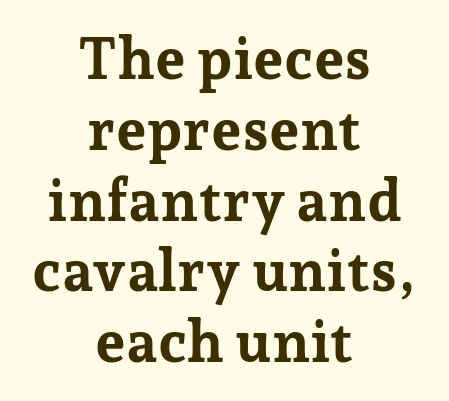
{"serif": "yes", "italic": "no", "bold": "yes", "weight": "bold", "width": "normal", "stroke_contrast": "low", "x_height": "medium", "monospaced": "no", "underline": "no", "align": "center", "line_spacing_ratio": 1.22, "letter_spacing": "normal", "letter_spacing_em": 0.0, "glyph_px": 58}
